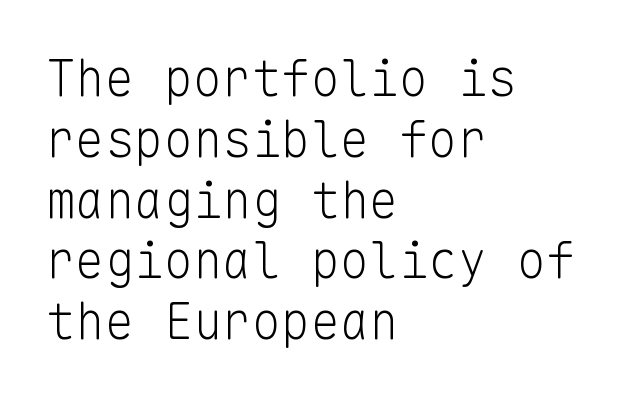
The image shows 49 px light sans-serif type, upright, monospaced; set left-aligned, line spacing 1.24x, normal letter spacing, not underlined; low stroke contrast and a medium x-height.
